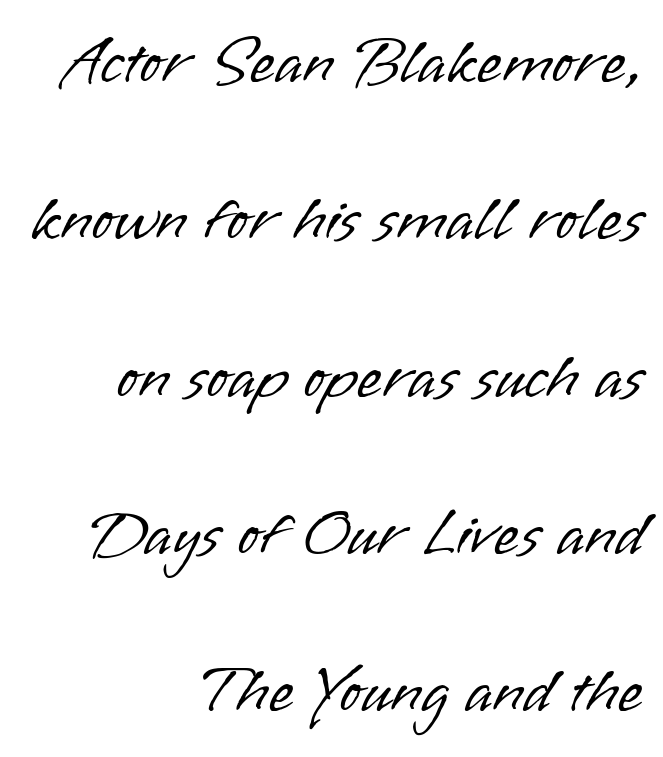
The image shows 65 px light sans-serif type; set right-aligned, loose line spacing (2.42x), normal letter spacing, not underlined; low stroke contrast and a small x-height.
